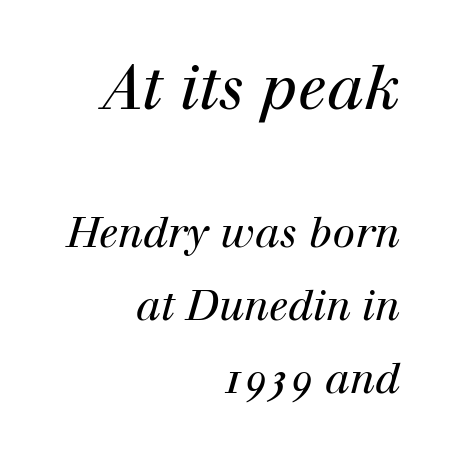
The image shows 61 px regular-weight serif type, italic (leaning right); set right-aligned, line spacing 1.78x, normal letter spacing, not underlined; the first (top) block is 1.49x larger; high stroke contrast and a medium x-height.
